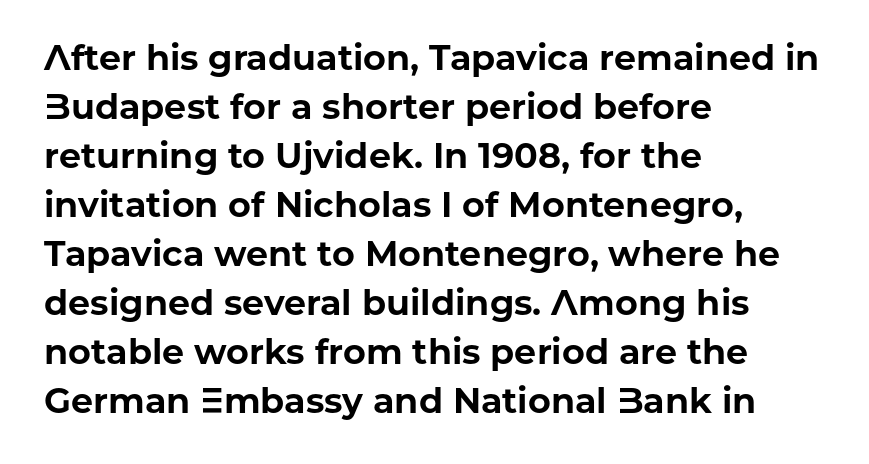
Any mark beneath the type? The region is blank. You can tell from the bare stems that sans-serif type was used. Interline gaps are of average width in this sample. Nope, not italic — everything's standing straight. The setting favours the left margin, as ordinary paragraphs usually do.
